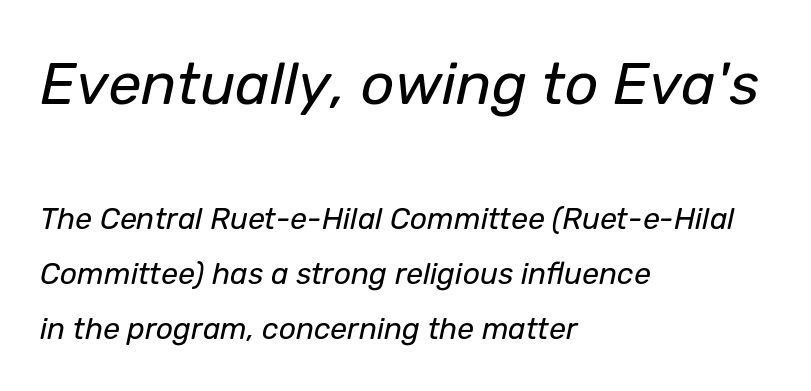
{"italic": "yes", "lean": "right", "slant_degrees": 12, "bold": "no", "weight": "regular", "width": "normal", "stroke_contrast": "low", "x_height": "medium", "monospaced": "no", "underline": "no", "align": "left", "line_spacing_ratio": 1.84, "letter_spacing": "normal", "letter_spacing_em": 0.0, "larger_block": "first", "size_ratio": 1.97, "glyph_px": 59}
